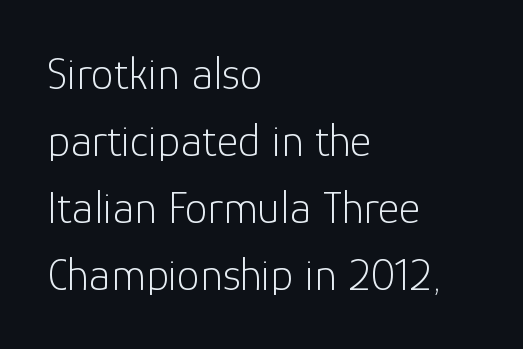
Short and long lines alike share a common starting point at left. Between one letter and the next there's only the usual sliver of space. Descenders are the only things crossing below the line. These lines are rendered in a variable-pitch font. Tall strokes in this sample are plumb rather than angled.
